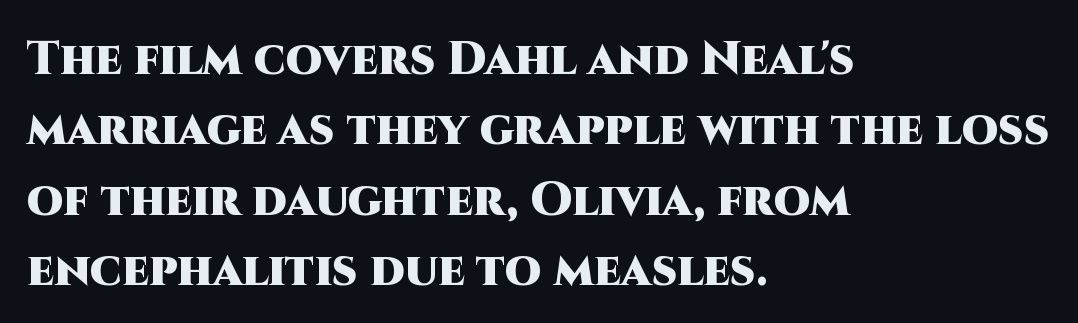
{"serif": "no", "italic": "no", "bold": "yes", "weight": "heavy", "width": "normal", "stroke_contrast": "high", "x_height": "large", "monospaced": "no", "underline": "no", "align": "left", "line_spacing": "normal", "line_spacing_ratio": 1.5, "letter_spacing": "normal", "letter_spacing_em": 0.0, "glyph_px": 47}
